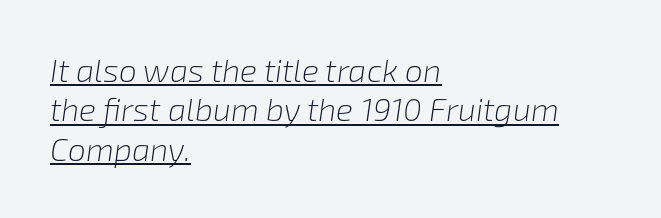
The image shows 32 px light type, italic (leaning right); set left-aligned, line spacing 1.23x, normal letter spacing, underlined; low stroke contrast and a medium x-height.
